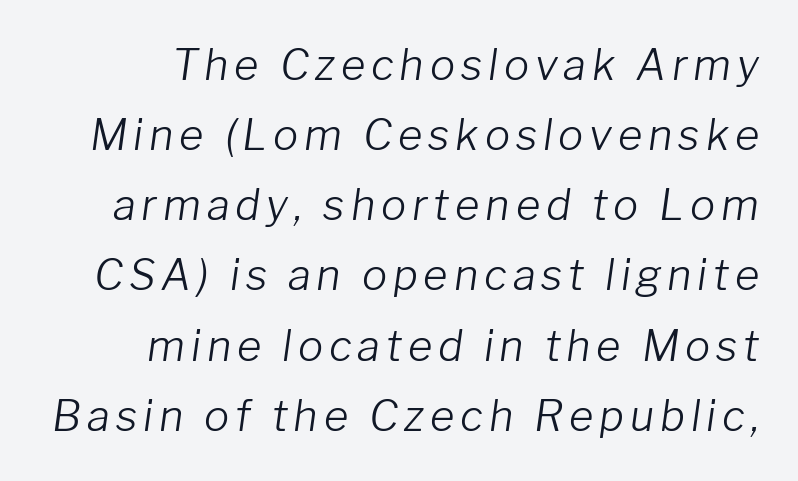
{"italic": "yes", "lean": "right", "slant_degrees": 8, "bold": "no", "weight": "light", "width": "normal", "stroke_contrast": "low", "x_height": "medium", "monospaced": "no", "underline": "no", "align": "right", "line_spacing": "normal", "line_spacing_ratio": 1.67, "glyph_px": 42}
